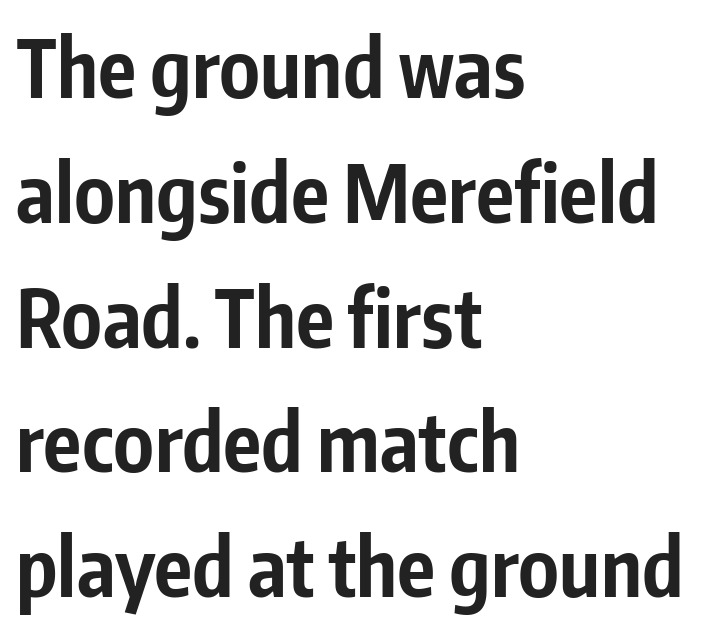
{"serif": "no", "italic": "no", "bold": "yes", "weight": "bold", "width": "condensed", "stroke_contrast": "low", "x_height": "medium", "monospaced": "no", "underline": "no", "align": "left", "line_spacing": "normal", "line_spacing_ratio": 1.58, "letter_spacing": "normal", "letter_spacing_em": 0.0, "glyph_px": 79}
